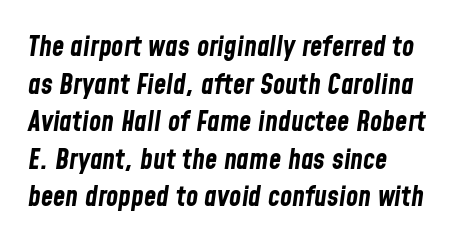
Short note: letters normally spaced. A dark, heavy texture on the line: the type is bold. One-word summary of the alignment: left. Beneath every word, the page is bare.
